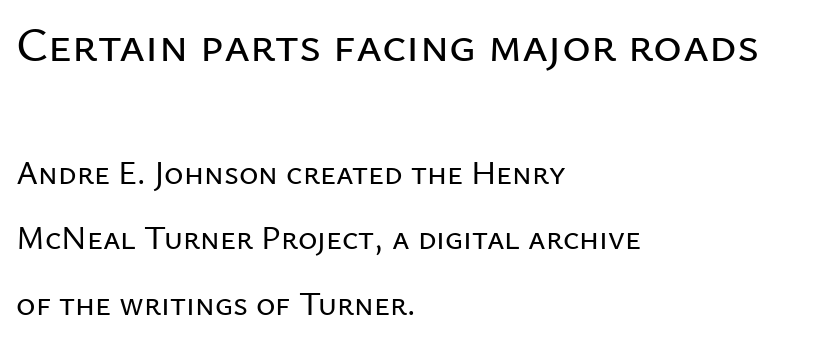
The lines are spread far apart with generous leading. Clear beneath every line of the passage. Notice how the passage keeps a crisp vertical edge on the left only. Caption: upper text group enlarged, lower text group reduced. Every stem runs plumb, perpendicular to the baseline. The designer went with a sans here, leaving each stem footless.
